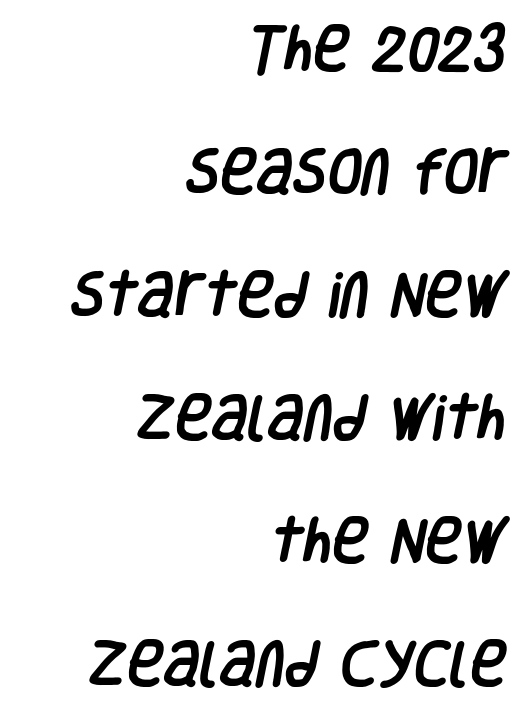
{"serif": "no", "width": "condensed", "stroke_contrast": "low", "x_height": "large", "monospaced": "no", "underline": "no", "align": "right", "line_spacing": "loose", "line_spacing_ratio": 2.46, "letter_spacing": "normal", "letter_spacing_em": 0.0, "glyph_px": 50}
